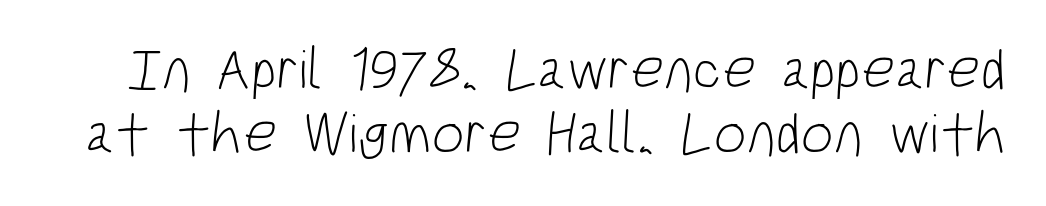
These lines huddle together more closely than default settings would place them. The face used here is a sans, in the tradition of grotesques and geometrics. Looks like regular typesetting: each glyph gets only the width it needs. The strokes are not fattened; the text isn't bold.
